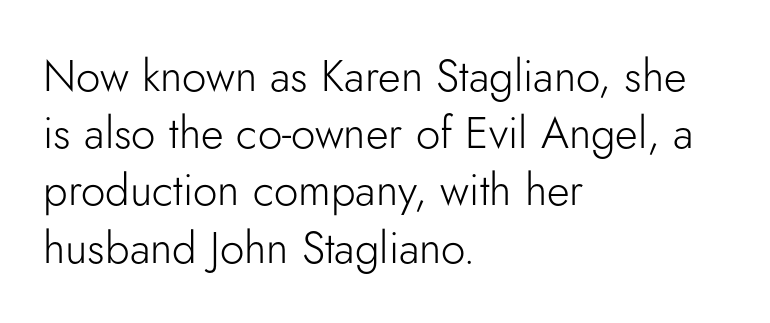
The image shows 44 px light sans-serif type, upright; set left-aligned, normal line spacing (1.3x), normal letter spacing, not underlined; low stroke contrast and a small x-height.
